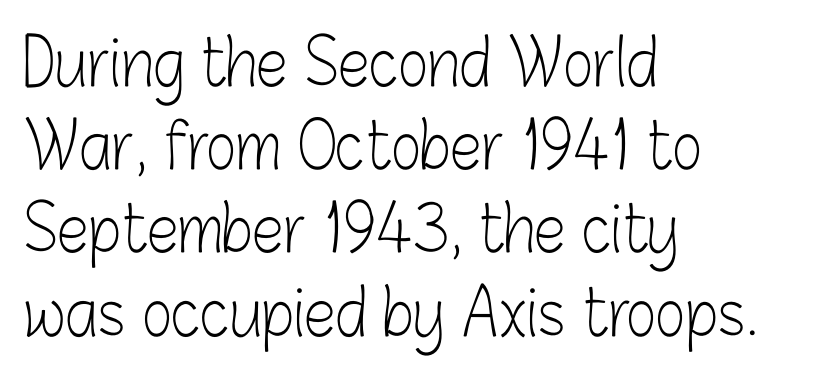
{"serif": "no", "italic": "no", "bold": "no", "weight": "light", "width": "condensed", "stroke_contrast": "low", "x_height": "medium", "monospaced": "no", "underline": "no", "align": "left", "line_spacing": "normal", "line_spacing_ratio": 1.3, "letter_spacing": "normal", "letter_spacing_em": 0.0, "glyph_px": 64}
